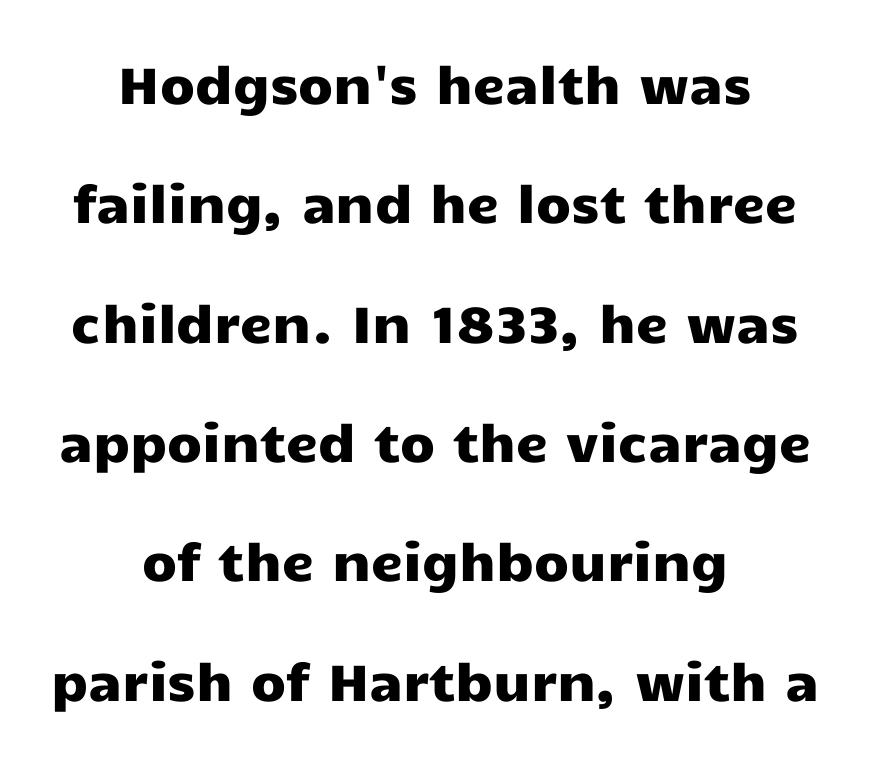
The image shows 51 px wide sans-serif type, upright; set centered, loose line spacing (2.34x), normal letter spacing, not underlined; low stroke contrast and a medium x-height.
